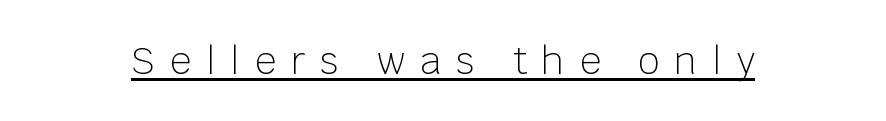
Q: Is the text bold? A: No.
Q: Is the text italic (slanted)? A: No, it is upright.
Q: Is the typeface a serif or a sans-serif typeface? A: Sans-serif.
Q: Is the text underlined? A: Yes.
Q: Is the spacing between letters normal or unusually wide? A: Unusually wide.
Q: Width (condensed, normal, or wide)? A: Normal.
Q: Stroke contrast? A: Low.
Q: x-height? A: Large.
Q: Monospaced? A: No.
